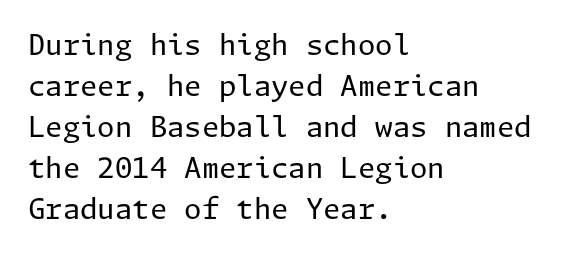
Q: Is the text bold? A: No.
Q: Is the text italic (slanted)? A: No, it is upright.
Q: Is the typeface a serif or a sans-serif typeface? A: Sans-serif.
Q: Is the text underlined? A: No.
Q: How is the paragraph aligned? A: Left-aligned.
Q: Is the spacing between letters normal or unusually wide? A: Normal.
Q: Is the spacing between lines tight, normal or loose? A: Normal.
Q: Width (condensed, normal, or wide)? A: Normal.
Q: Stroke contrast? A: Low.
Q: x-height? A: Medium.
